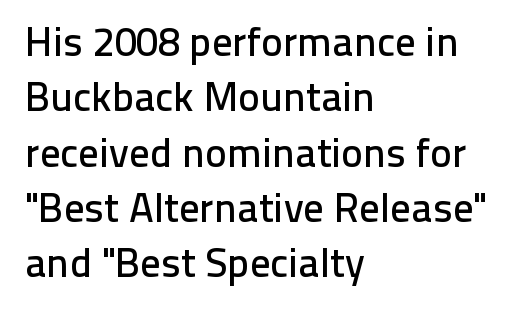
You could call the tracking neutral — neither tight nor loose. Proportional: the letters do not fall into vertical columns. The rendering uses a moderate line-height, typical for paragraphs. Where is the straight margin? On the left. Italic: no, the glyphs are upright roman.
